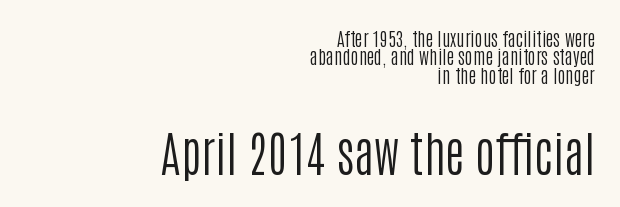
Q: Is the text bold? A: No.
Q: Is the text italic (slanted)? A: No, it is upright.
Q: Is the typeface a serif or a sans-serif typeface? A: Sans-serif.
Q: Is the text underlined? A: No.
Q: How is the paragraph aligned? A: Right-aligned.
Q: Is the spacing between letters normal or unusually wide? A: Normal.
Q: Is the spacing between lines tight, normal or loose? A: Tight.
Q: Which block of text is set in a larger size, the first (top) or the second (bottom)? A: The second (bottom) one.
Q: Width (condensed, normal, or wide)? A: Condensed.
Q: Stroke contrast? A: Low.
Q: x-height? A: Large.
Q: Monospaced? A: No.
